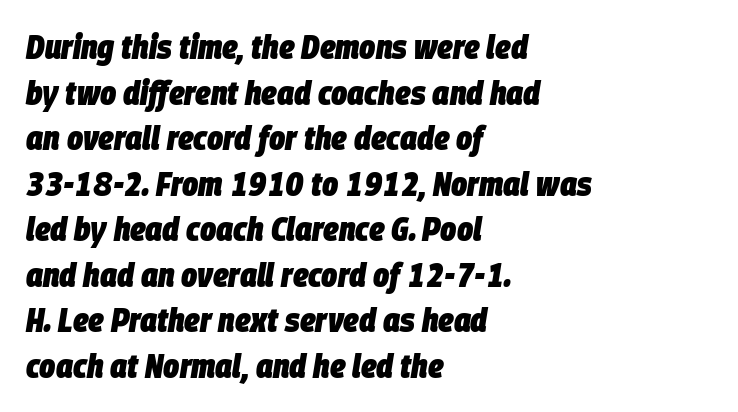
Q: Is the text bold? A: Yes.
Q: Is the text italic (slanted)? A: Yes, it leans right by about 9 degrees.
Q: Is the text underlined? A: No.
Q: How is the paragraph aligned? A: Left-aligned.
Q: Is the spacing between letters normal or unusually wide? A: Normal.
Q: Is the spacing between lines tight, normal or loose? A: Normal.
Q: Width (condensed, normal, or wide)? A: Condensed.
Q: Stroke contrast? A: Low.
Q: x-height? A: Large.
Q: Monospaced? A: No.
